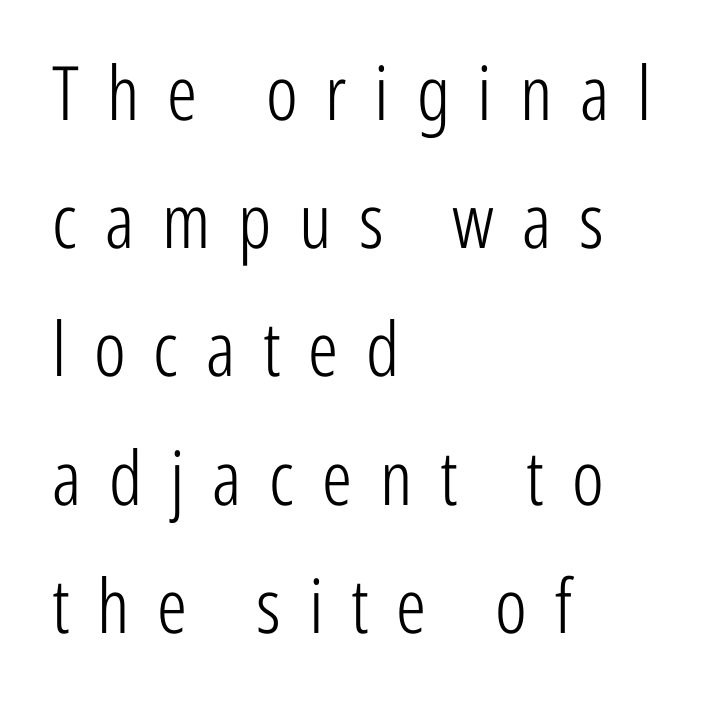
Q: Is the text bold? A: No.
Q: Is the text italic (slanted)? A: No, it is upright.
Q: Is the typeface a serif or a sans-serif typeface? A: Sans-serif.
Q: Is the text underlined? A: No.
Q: How is the paragraph aligned? A: Left-aligned.
Q: Is the spacing between letters normal or unusually wide? A: Unusually wide.
Q: Width (condensed, normal, or wide)? A: Condensed.
Q: Stroke contrast? A: Low.
Q: x-height? A: Medium.
Q: Monospaced? A: No.
